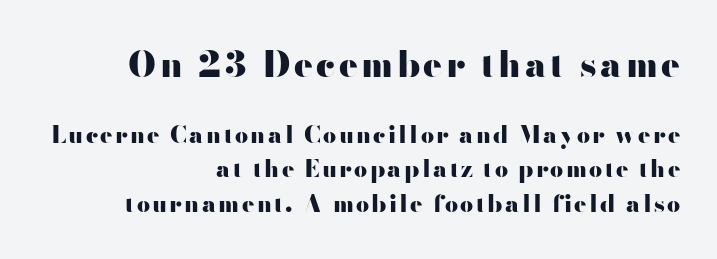
Q: Is the text bold? A: Yes.
Q: Is the text italic (slanted)? A: No, it is upright.
Q: Is the typeface a serif or a sans-serif typeface? A: Serif.
Q: Is the text underlined? A: No.
Q: How is the paragraph aligned? A: Right-aligned.
Q: Is the spacing between lines tight, normal or loose? A: Normal.
Q: Which block of text is set in a larger size, the first (top) or the second (bottom)? A: The first (top) one.
Q: Width (condensed, normal, or wide)? A: Wide.
Q: Stroke contrast? A: High.
Q: x-height? A: Small.
Q: Monospaced? A: No.
